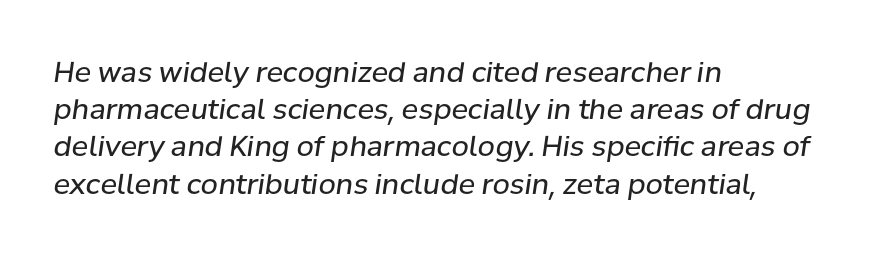
{"italic": "yes", "lean": "right", "slant_degrees": 8, "bold": "no", "weight": "regular", "width": "normal", "stroke_contrast": "low", "x_height": "medium", "monospaced": "no", "underline": "no", "align": "left", "line_spacing": "normal", "line_spacing_ratio": 1.33, "letter_spacing": "normal", "letter_spacing_em": 0.0, "glyph_px": 28}
